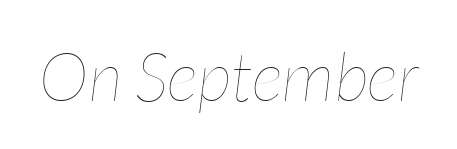
Beneath every word, the page is bare. Caption: face not bold, strokes unweighted. Compared with typical body copy, the letter spacing here is the same. This sample has the flowing, uneven cadence of proportional lettering. It's the slanting kind of type.
